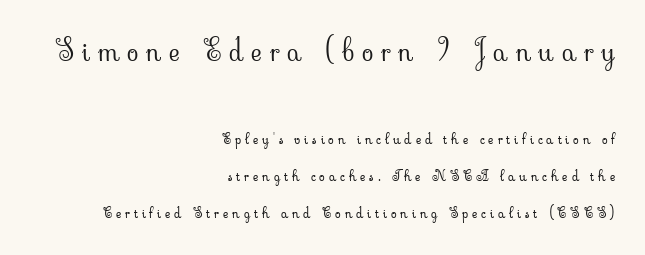
Anything drawn beneath the words? Only blank space. The letters advance in unequal steps, a hallmark of proportional type. Ordinary non-slanted type is in use. Which of the two is more prominent by size? The first, at the top.
